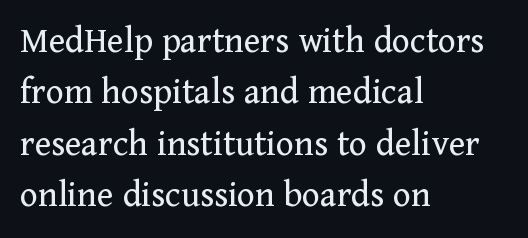
Descenders hang freely into open space. The lettering stays uniformly vertical, giving the passage a roman look. You could not count columns in this text — the font is proportionally spaced. Students, note that the glyphs here touch the page at normal intervals. Horizontal alignment here is leftward, the default for most running prose.
